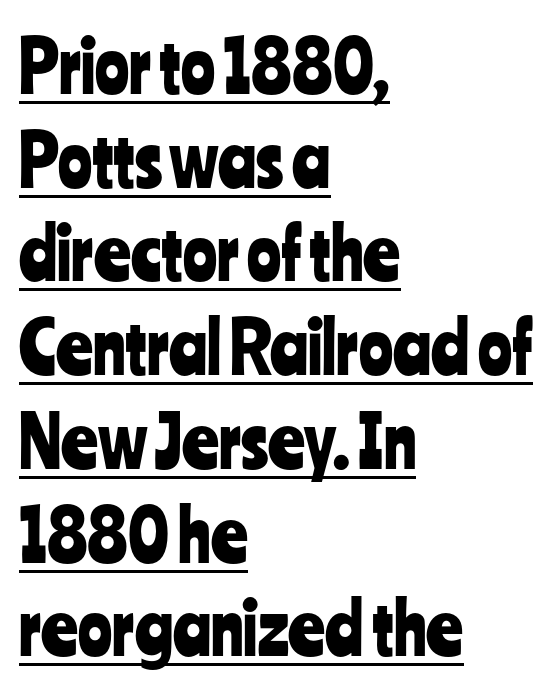
Q: Is the text italic (slanted)? A: No, it is upright.
Q: Is the typeface a serif or a sans-serif typeface? A: Sans-serif.
Q: Is the text underlined? A: Yes.
Q: How is the paragraph aligned? A: Left-aligned.
Q: Is the spacing between letters normal or unusually wide? A: Normal.
Q: Is the spacing between lines tight, normal or loose? A: Normal.
Q: Width (condensed, normal, or wide)? A: Condensed.
Q: Stroke contrast? A: Low.
Q: x-height? A: Medium.
Q: Monospaced? A: No.
